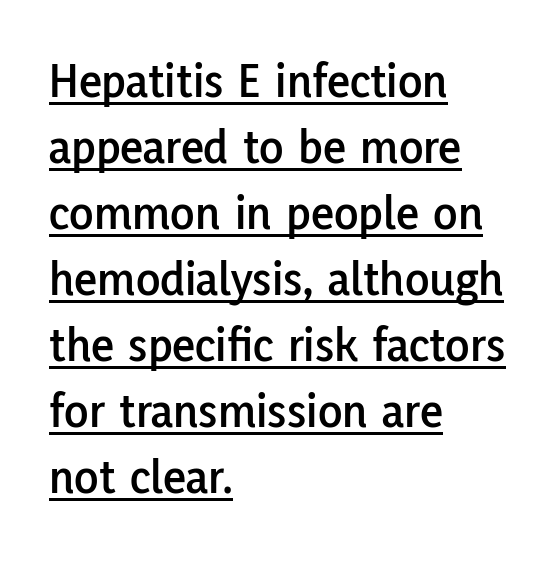
The font family rendered here belongs to the sans-serif group. These lines sit exactly where default settings would place them. This sample has the flowing, uneven cadence of proportional lettering. One-word summary of the alignment: left. There is no visible air inserted between adjacent glyphs.
